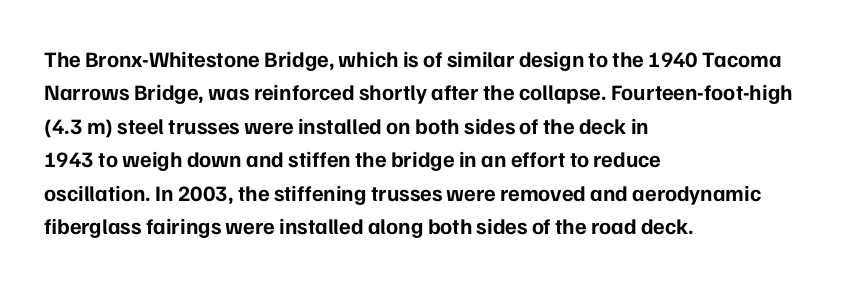
Q: Is the text bold? A: Yes.
Q: Is the text italic (slanted)? A: No, it is upright.
Q: Is the text underlined? A: No.
Q: How is the paragraph aligned? A: Left-aligned.
Q: Is the spacing between letters normal or unusually wide? A: Normal.
Q: Is the spacing between lines tight, normal or loose? A: Normal.
